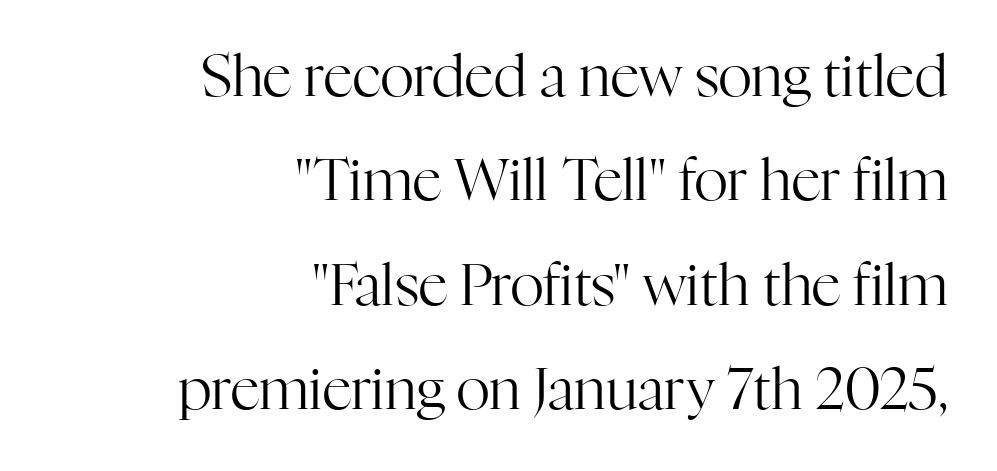
Q: Is the text bold? A: No.
Q: Is the text italic (slanted)? A: No, it is upright.
Q: Is the typeface a serif or a sans-serif typeface? A: Serif.
Q: Is the text underlined? A: No.
Q: How is the paragraph aligned? A: Right-aligned.
Q: Is the spacing between letters normal or unusually wide? A: Normal.
Q: Width (condensed, normal, or wide)? A: Normal.
Q: Stroke contrast? A: High.
Q: x-height? A: Medium.
Q: Monospaced? A: No.
